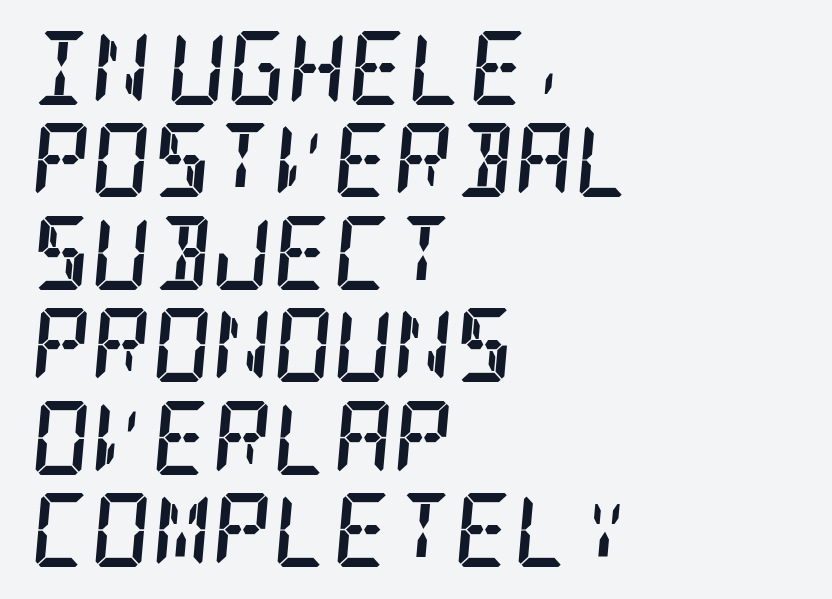
{"serif": "yes", "italic": "yes", "lean": "right", "slant_degrees": 5, "bold": "yes", "weight": "semibold", "width": "condensed", "stroke_contrast": "low", "x_height": "large", "underline": "no", "align": "left", "line_spacing": "normal", "line_spacing_ratio": 1.25, "letter_spacing": "normal", "letter_spacing_em": 0.0, "glyph_px": 74}
